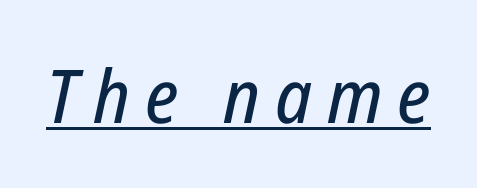
Q: Is the text italic (slanted)? A: Yes, it leans right by about 12 degrees.
Q: Is the text underlined? A: Yes.
Q: Is the spacing between letters normal or unusually wide? A: Unusually wide.
Q: Width (condensed, normal, or wide)? A: Condensed.
Q: Stroke contrast? A: Low.
Q: x-height? A: Medium.
Q: Monospaced? A: No.
